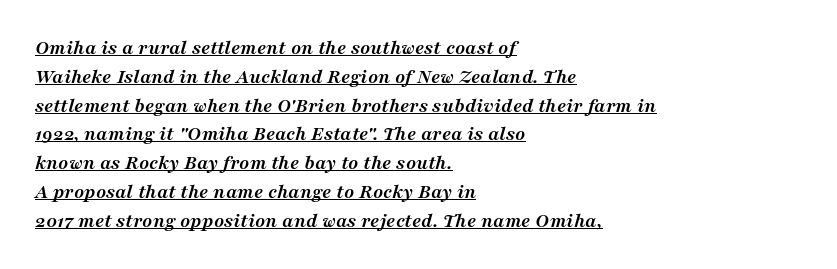
Compared with typical body copy, the letter spacing here is the same. Is there much room between lines? A standard amount, neither cramped nor airy. This sample carries an underscore along the baseline area. A full-strength bold gives these letters their thick strokes. Left-aligned paragraph, ragged on the right. Notice how the stems are inclined rather than vertical — that's the hallmark of italics.
